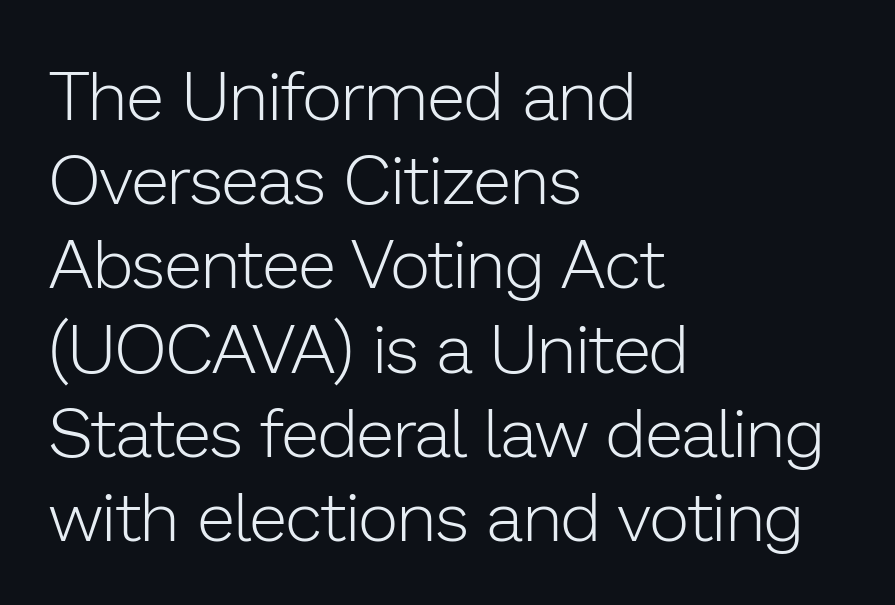
Q: Is the text bold? A: No.
Q: Is the text italic (slanted)? A: No, it is upright.
Q: Is the typeface a serif or a sans-serif typeface? A: Sans-serif.
Q: Is the text underlined? A: No.
Q: How is the paragraph aligned? A: Left-aligned.
Q: Is the spacing between letters normal or unusually wide? A: Normal.
Q: Width (condensed, normal, or wide)? A: Normal.
Q: Stroke contrast? A: Low.
Q: x-height? A: Medium.
Q: Monospaced? A: No.
